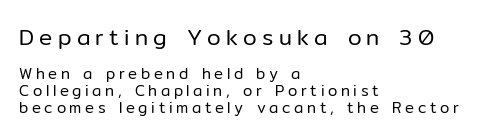
The passage shown stacks its lines with hardly any gap. The type is letterspaced generously, with wide tracking. Line starts are locked; line ends wander. On a weight scale, this lands at 450 or below. Check under the words: just untouched page.
